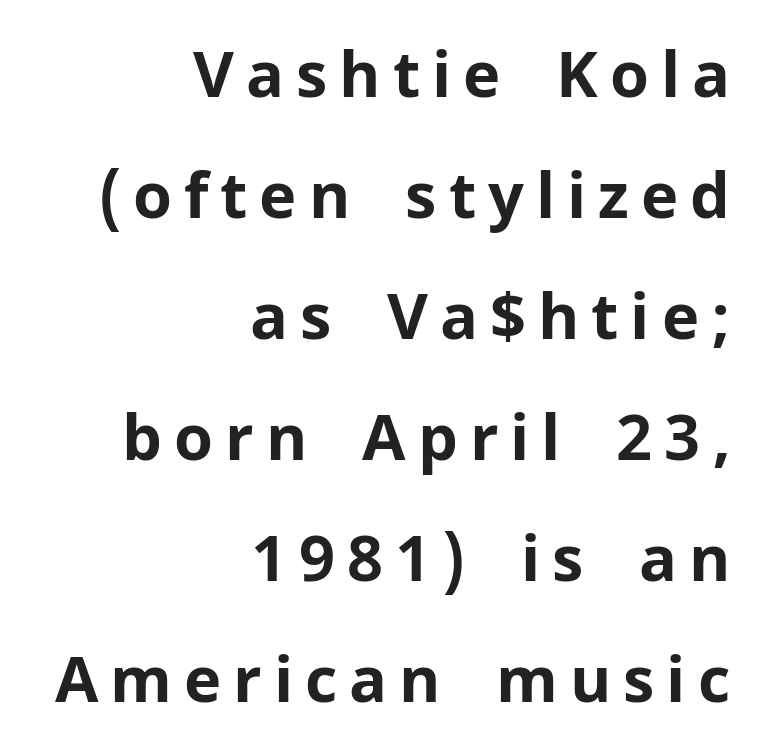
The image shows 63 px bold sans-serif type, upright; set right-aligned, loose line spacing (1.92x), not underlined; low stroke contrast and a medium x-height.
